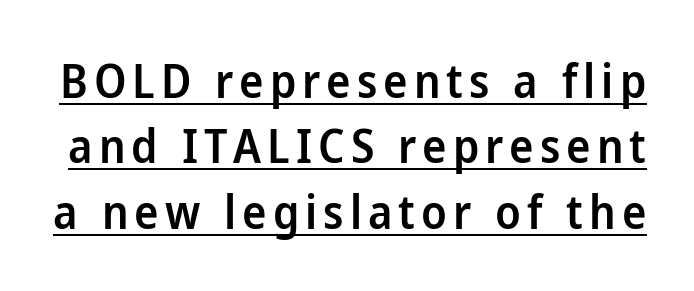
{"serif": "no", "italic": "no", "bold": "semi", "weight": "semibold", "width": "normal", "stroke_contrast": "low", "x_height": "medium", "monospaced": "no", "underline": "yes", "line_spacing": "normal", "line_spacing_ratio": 1.42, "glyph_px": 46}
